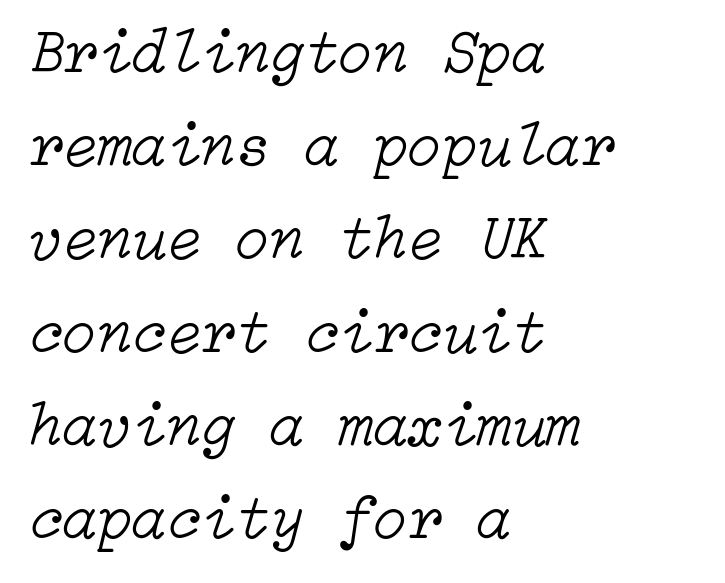
The image shows 63 px light type, italic (leaning right); set left-aligned, normal line spacing (1.48x), normal letter spacing, not underlined; low stroke contrast and a medium x-height.
